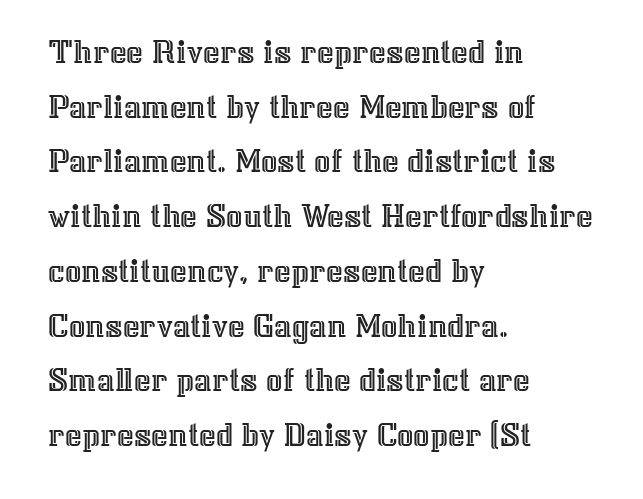
Look at the tracking — it's just the regular setting, nothing added. Interline gaps are of average width in this sample. Check the space under the baseline: it is left empty. Every row of glyphs begins at an identical x-position on the left. The passage shown is typed in a proportional face where columns would drift. A typesetter would mark this as roman, not italic.
